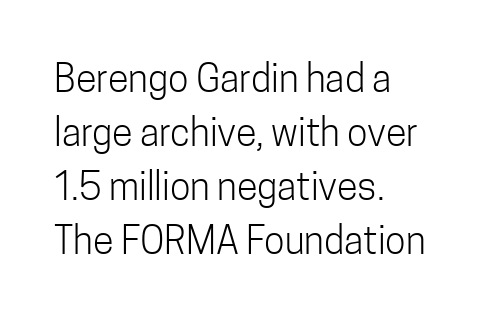
The image shows 38 px light, condensed sans-serif type, upright; set left-aligned, normal line spacing (1.42x), normal letter spacing, not underlined; low stroke contrast and a medium x-height.
